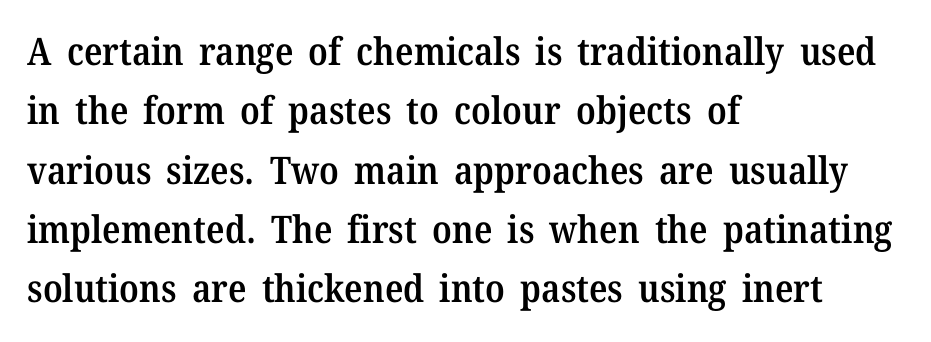
The lettering holds an erect, upright posture throughout. Type style note: has serifs. Honestly, the row spacing looks completely unremarkable. The passage shown is typed in a proportional face where columns would drift. The rag falls on the right side of this text block.
